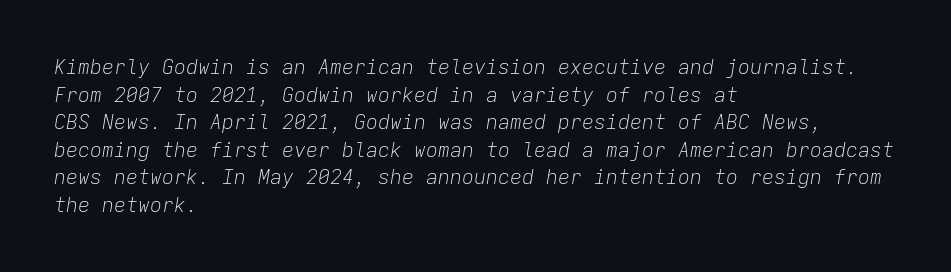
A normal amount of white space separates one row of letters from the next. These glyphs show unthickened strokes, regular width or finer. The tracking reads as untouched default to a designer's eye. The lettering tilts uniformly, giving the passage an italic look. Glance below the letters and you will spot only blank space.
